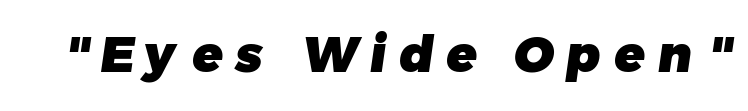
{"serif": "no", "bold": "yes", "weight": "heavy", "width": "normal", "stroke_contrast": "low", "x_height": "medium", "monospaced": "no", "underline": "no", "letter_spacing": "wide", "letter_spacing_em": 0.26, "glyph_px": 50}
